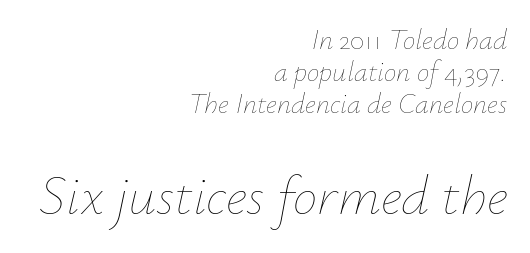
The image shows 55 px thin type, italic (leaning right); set right-aligned, tight line spacing (1.14x), normal letter spacing, not underlined; the second (bottom) block is 1.96x larger; low stroke contrast and a small x-height.
